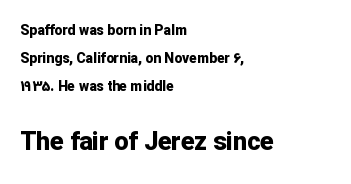
{"italic": "no", "bold": "yes", "underline": "no", "align": "left", "line_spacing": "loose", "line_spacing_ratio": 1.99, "letter_spacing": "normal", "letter_spacing_em": 0.0, "larger_block": "second", "size_ratio": 1.79, "glyph_px": 25}
